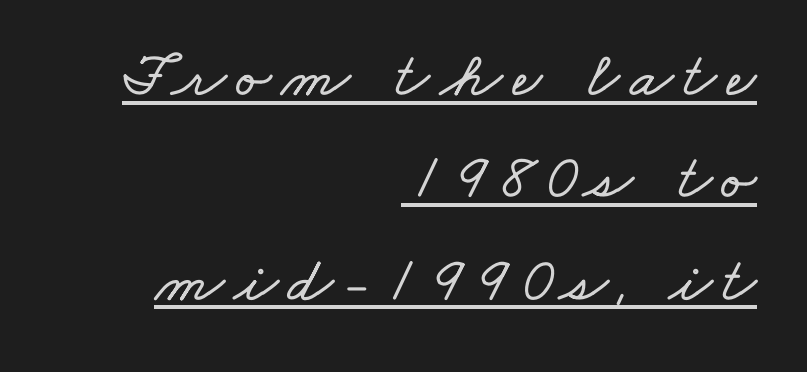
The image shows 64 px wide type; set right-aligned, normal line spacing (1.6x), underlined; low stroke contrast and a small x-height.
